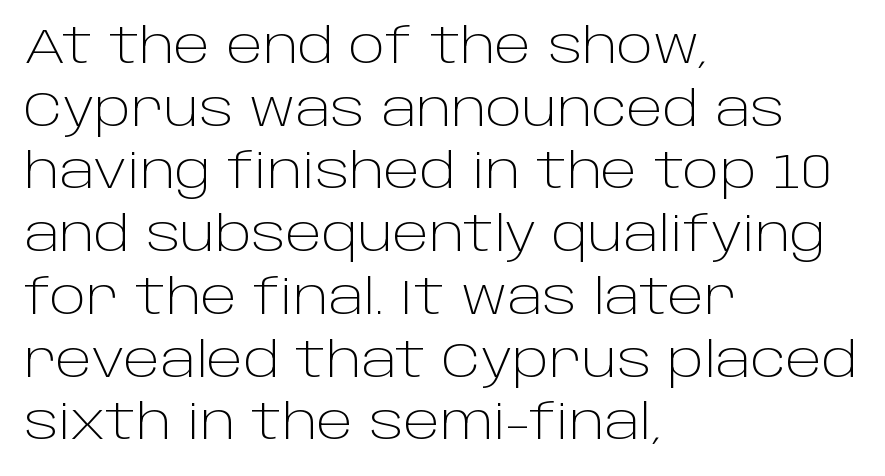
The letters stand straight up with perfectly vertical stems. What's the leading like? Ordinary, nothing unusual. The space directly below the letters is spotless. Weight: not bold — regular or lighter.
